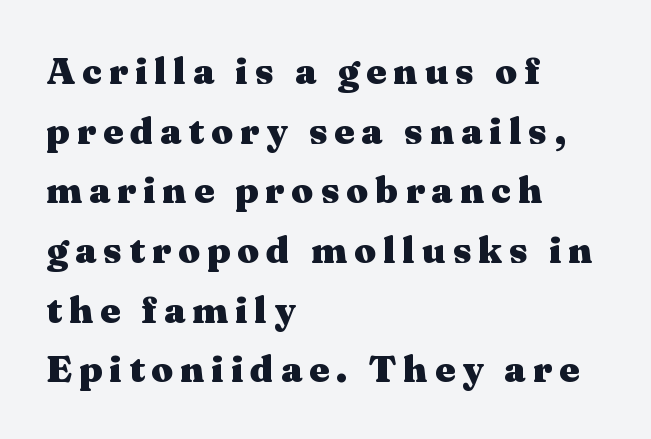
The image shows 38 px heavy, wide serif type, upright; set left-aligned, normal line spacing (1.57x), not underlined; medium stroke contrast and a medium x-height.
